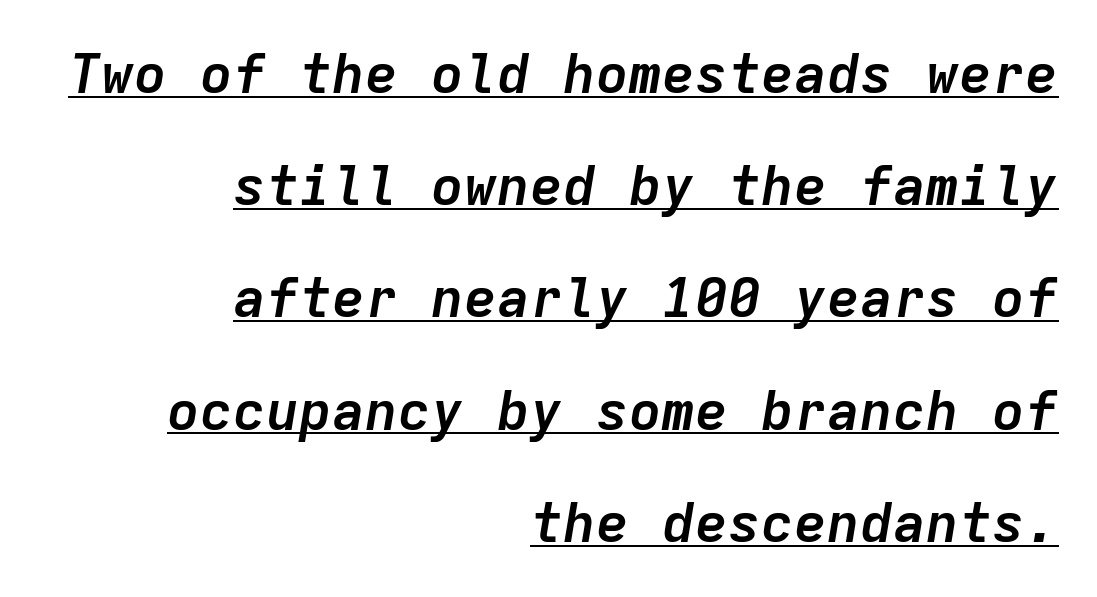
Typographic density is high because the face is bold. The compositor pushed each line to the right boundary. Glance below the letters and you will spot a drawn line. The rendering uses typewriter-style spacing with identical character cells.
